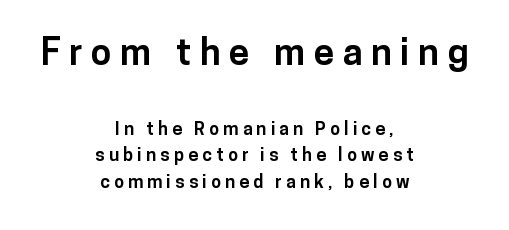
The image shows 37 px bold sans-serif type, upright; set centered, normal line spacing (1.47x), unusually wide letter spacing (+0.23 em), not underlined; the first (top) block is 2.06x larger; low stroke contrast and a medium x-height.
